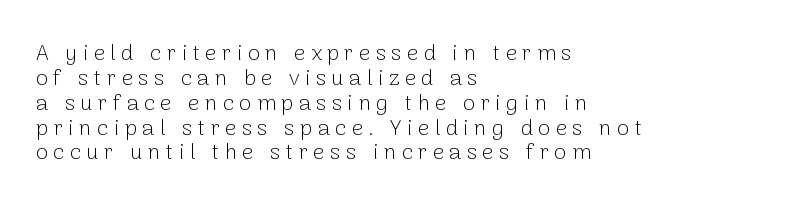
{"italic": "no", "bold": "no", "underline": "no", "align": "left", "line_spacing": "tight", "line_spacing_ratio": 1.13, "letter_spacing": "wide", "letter_spacing_em": 0.25, "glyph_px": 22}
